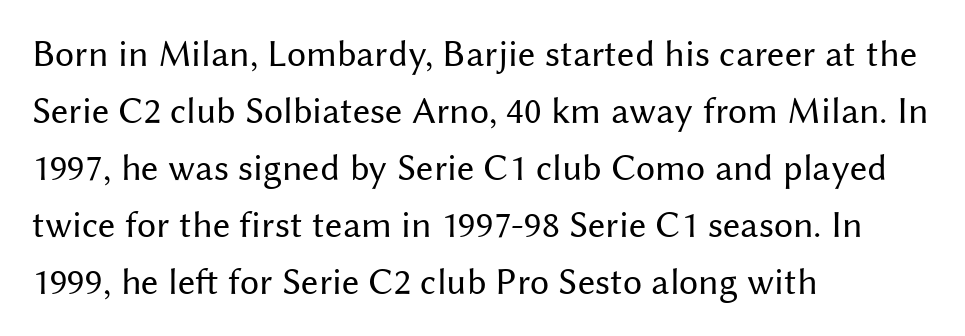
Look at the tracking — it's just the regular setting, nothing added. I'd call this a sans setting — the letters go barefoot. Rule under the text: the space is simply empty. Short and long lines alike share a common starting point at left. When letters stand straight like this, we call the style roman or upright.
